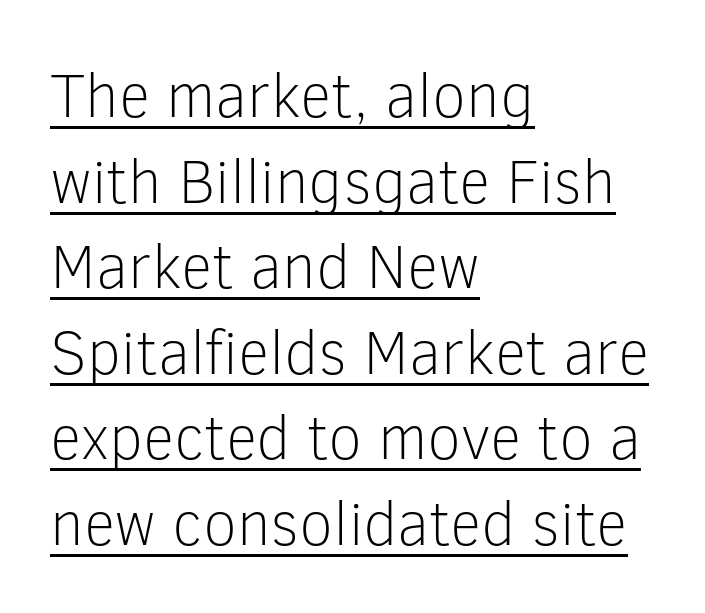
The image shows 62 px light sans-serif type, upright; set left-aligned, normal line spacing (1.38x), normal letter spacing, underlined; low stroke contrast and a medium x-height.
